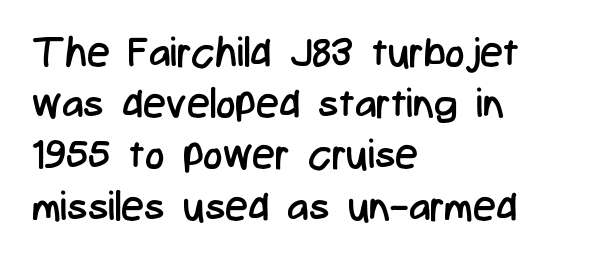
The font's upright variant was chosen for this text. The passage shown is not underscored anywhere. The characters are drawn with everyday or finer stroke widths. Evenly set lines give the paragraph a standard silhouette. All the whitespace from short lines collects on the right.
